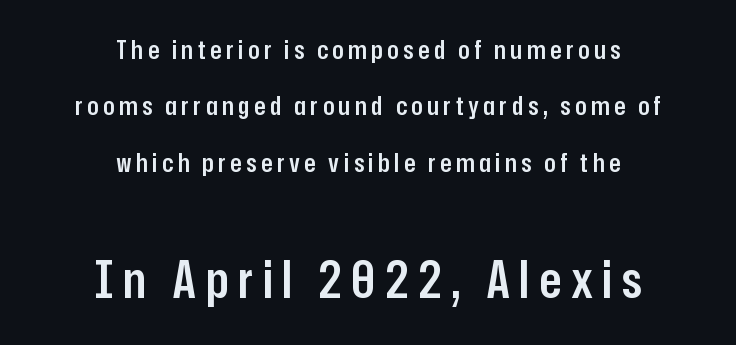
The image shows 52 px semibold, condensed sans-serif type, upright; set centered, loose line spacing (2.17x), not underlined; the second (bottom) block is 2.0x larger; low stroke contrast and a medium x-height.
